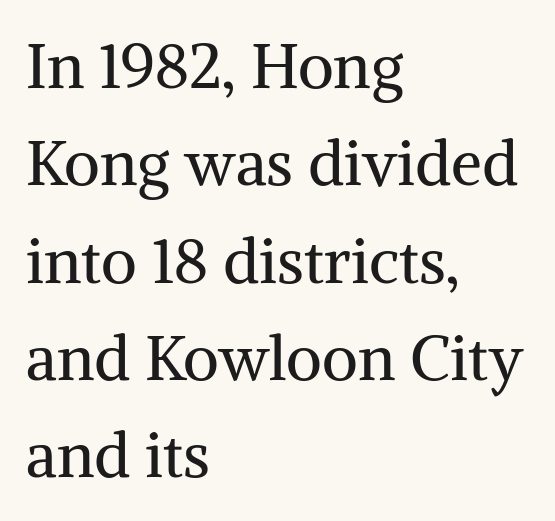
{"serif": "yes", "italic": "no", "bold": "no", "weight": "regular", "width": "normal", "stroke_contrast": "medium", "x_height": "medium", "monospaced": "no", "underline": "no", "align": "left", "line_spacing": "normal", "line_spacing_ratio": 1.57, "letter_spacing": "normal", "letter_spacing_em": 0.0, "glyph_px": 62}
